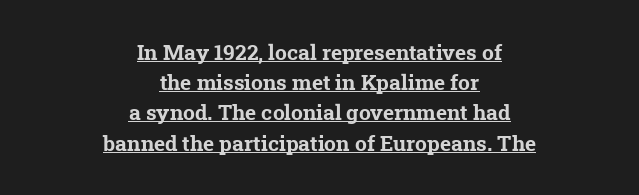
The image shows 21 px bold type; set centered, normal line spacing (1.44x), normal letter spacing, underlined.
